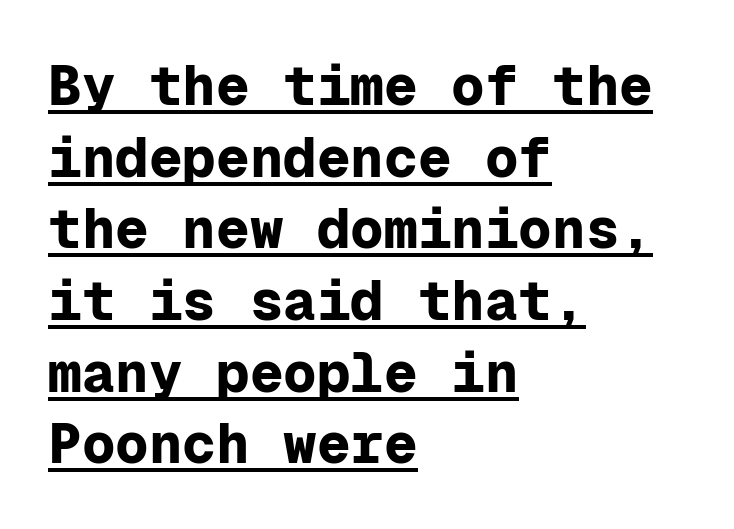
Q: Is the text bold? A: Yes.
Q: Is the text italic (slanted)? A: No, it is upright.
Q: Is the typeface a serif or a sans-serif typeface? A: Sans-serif.
Q: Is the text underlined? A: Yes.
Q: How is the paragraph aligned? A: Left-aligned.
Q: Is the spacing between letters normal or unusually wide? A: Normal.
Q: Is the spacing between lines tight, normal or loose? A: Normal.
Q: Width (condensed, normal, or wide)? A: Normal.
Q: Stroke contrast? A: Low.
Q: x-height? A: Medium.
Q: Monospaced? A: Yes.
